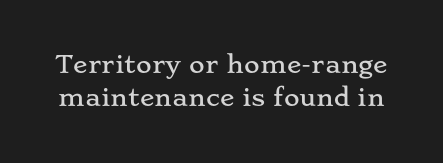
Look at the tracking — it's just the regular setting, nothing added. A roman cut, with each character standing at attention. The rows are spaced the way most documents space them. Underlining? Definitely not there.
